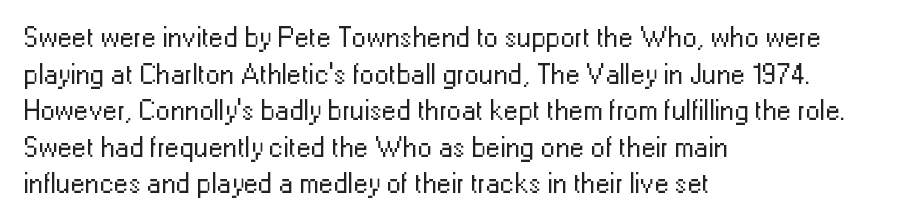
{"serif": "no", "italic": "no", "bold": "no", "weight": "regular", "width": "normal", "stroke_contrast": "low", "x_height": "medium", "monospaced": "no", "underline": "no", "align": "left", "line_spacing": "normal", "line_spacing_ratio": 1.26, "letter_spacing": "normal", "letter_spacing_em": 0.0, "glyph_px": 29}
